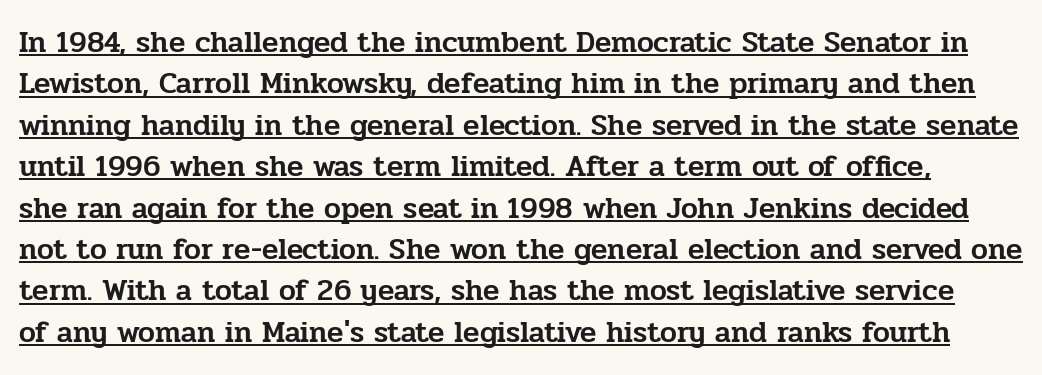
The image shows 30 px serif type, upright; set normal line spacing (1.38x), normal letter spacing, underlined; low stroke contrast and a medium x-height.
